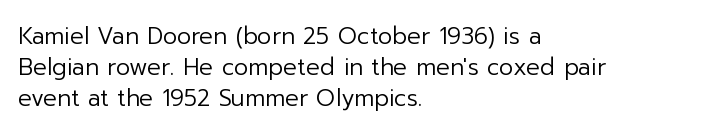
The image shows 23 px text type, upright; set left-aligned, normal line spacing (1.34x), normal letter spacing, not underlined.
